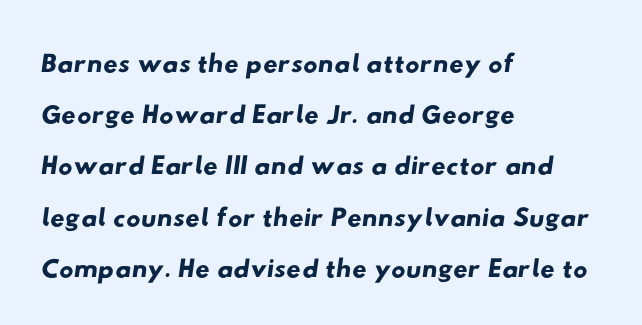
Q: Is the typeface a serif or a sans-serif typeface? A: Sans-serif.
Q: Is the text underlined? A: No.
Q: How is the paragraph aligned? A: Left-aligned.
Q: Is the spacing between letters normal or unusually wide? A: Normal.
Q: Is the spacing between lines tight, normal or loose? A: Normal.
Q: Width (condensed, normal, or wide)? A: Wide.
Q: Stroke contrast? A: Low.
Q: x-height? A: Small.
Q: Monospaced? A: No.
